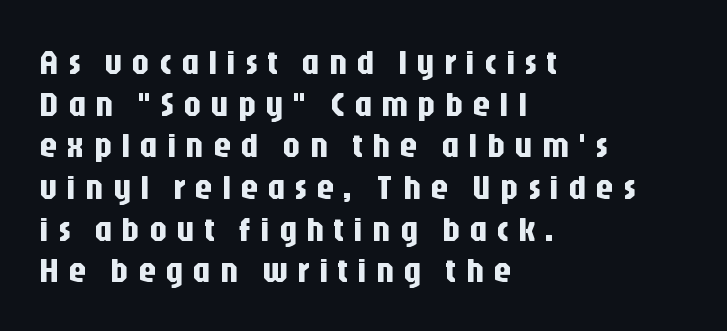
Note the varied advance widths — an 'i' is clearly narrower than an 'm'. This is roman type, the default non-slanted kind. In terms of letterspacing, this is a distinctly airy, spread setting. The typeface chosen for these lines omits serifs. Type without underlining. The lines are quadded left.
